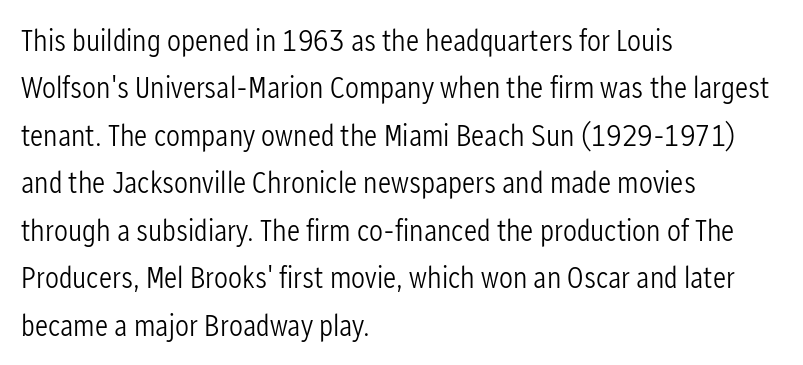
Horizontal bands of white between lines are of average thickness. A clean baseline with only descenders dipping below it. The letters carry no serifs — their stems end cleanly without finishing strokes. Look at the tracking — it's just the regular setting, nothing added. Reading down the block, your eye returns to a fixed left position each line.
